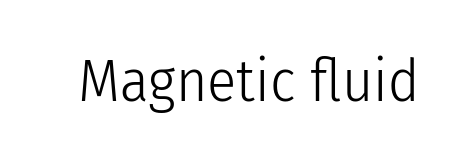
{"serif": "no", "italic": "no", "bold": "no", "weight": "light", "width": "condensed", "stroke_contrast": "low", "x_height": "medium", "monospaced": "no", "underline": "no", "letter_spacing": "normal", "letter_spacing_em": 0.0, "glyph_px": 60}
